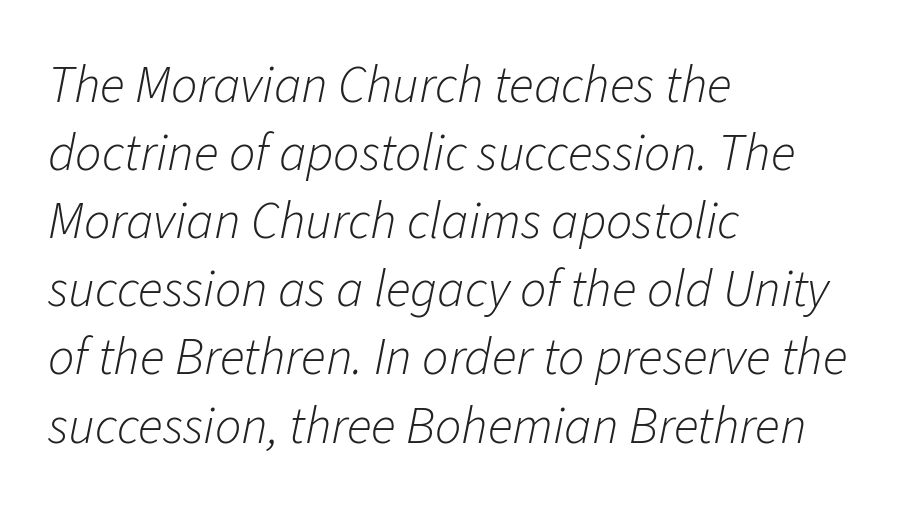
{"italic": "yes", "lean": "right", "slant_degrees": 11, "bold": "no", "weight": "light", "width": "normal", "stroke_contrast": "low", "x_height": "medium", "monospaced": "no", "underline": "no", "align": "left", "line_spacing": "normal", "line_spacing_ratio": 1.31, "letter_spacing": "normal", "letter_spacing_em": 0.0, "glyph_px": 52}
